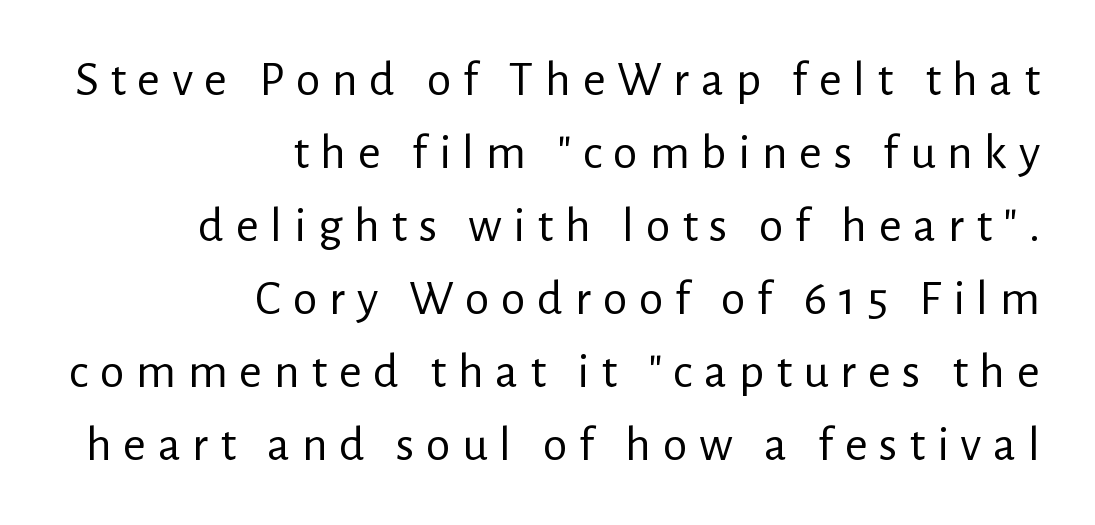
Q: Is the text bold? A: No.
Q: Is the text italic (slanted)? A: No, it is upright.
Q: Is the typeface a serif or a sans-serif typeface? A: Sans-serif.
Q: Is the text underlined? A: No.
Q: How is the paragraph aligned? A: Right-aligned.
Q: Is the spacing between letters normal or unusually wide? A: Unusually wide.
Q: Is the spacing between lines tight, normal or loose? A: Normal.
Q: Width (condensed, normal, or wide)? A: Normal.
Q: Stroke contrast? A: Low.
Q: x-height? A: Medium.
Q: Monospaced? A: No.
